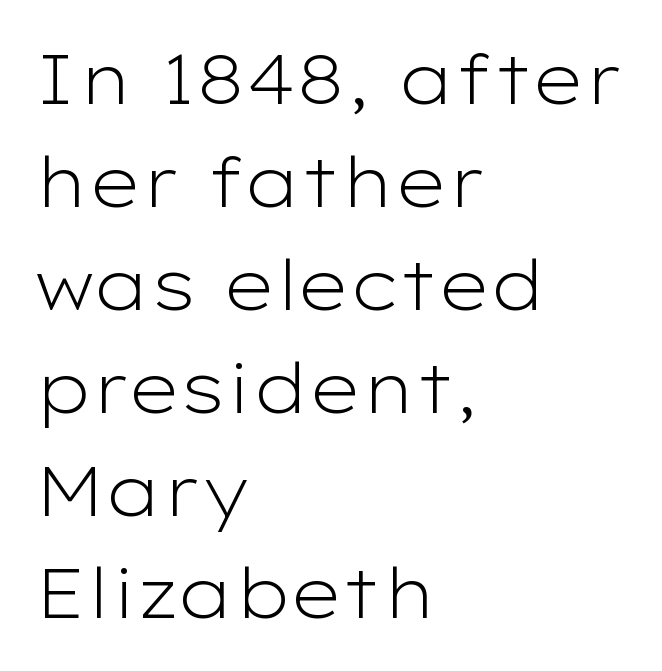
Q: Is the text bold? A: No.
Q: Is the text italic (slanted)? A: No, it is upright.
Q: Is the typeface a serif or a sans-serif typeface? A: Sans-serif.
Q: Is the text underlined? A: No.
Q: How is the paragraph aligned? A: Left-aligned.
Q: Is the spacing between letters normal or unusually wide? A: Normal.
Q: Is the spacing between lines tight, normal or loose? A: Normal.
Q: Width (condensed, normal, or wide)? A: Wide.
Q: Stroke contrast? A: Low.
Q: x-height? A: Medium.
Q: Monospaced? A: No.
